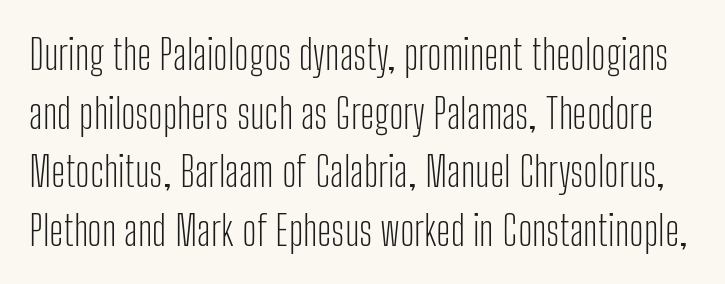
A typesetter would call this zero additional tracking. Serif or sans? Sans — the stroke terminals are bare. Each letter keeps its own natural width here, so spacing adapts to shape. A roman cut, with each character standing at attention. Rows of type keep a routine distance in the vertical direction. Descender tails drop into unmarked territory.
